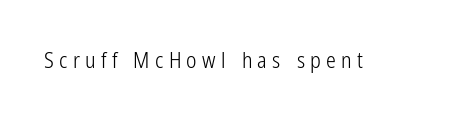
The image shows 22 px text type, upright; set unusually wide letter spacing (+0.24 em), not underlined.
